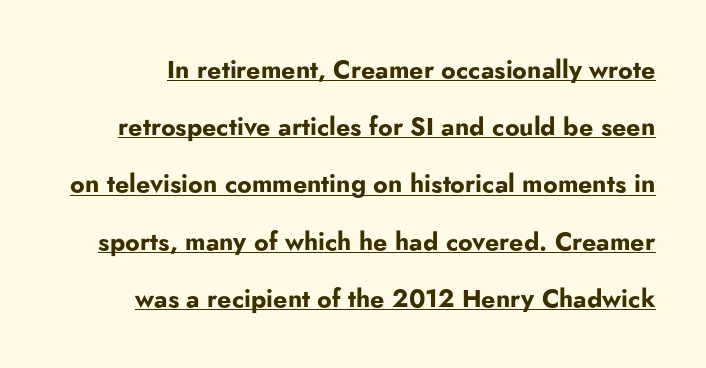
The image shows 25 px bold type, upright; set loose line spacing (2.29x), normal letter spacing, underlined.
